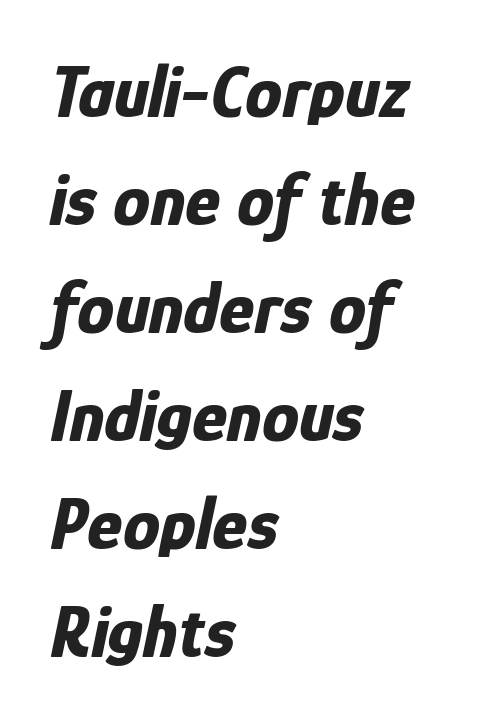
The image shows 74 px bold, condensed type, italic (leaning right); set left-aligned, normal line spacing (1.46x), normal letter spacing, not underlined; low stroke contrast and a medium x-height.
